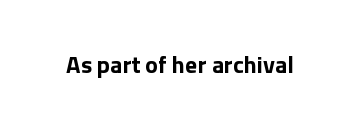
The image shows 24 px bold type, upright; set normal letter spacing, not underlined.
